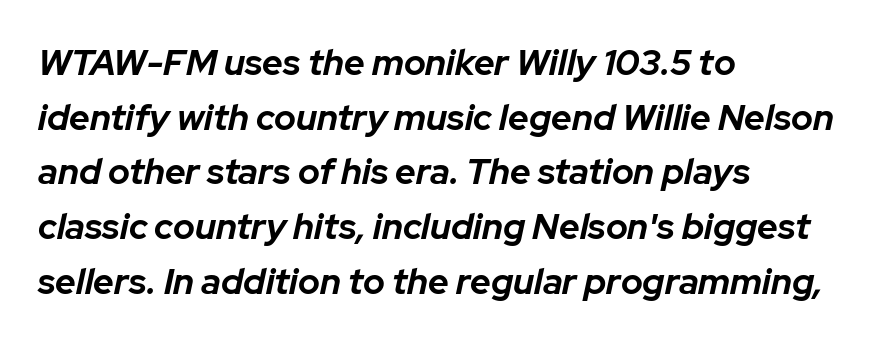
Q: Is the text bold? A: Yes.
Q: Is the text italic (slanted)? A: Yes, it leans right by about 12 degrees.
Q: Is the text underlined? A: No.
Q: How is the paragraph aligned? A: Left-aligned.
Q: Is the spacing between letters normal or unusually wide? A: Normal.
Q: Is the spacing between lines tight, normal or loose? A: Normal.
Q: Width (condensed, normal, or wide)? A: Normal.
Q: Stroke contrast? A: Low.
Q: x-height? A: Medium.
Q: Monospaced? A: No.
